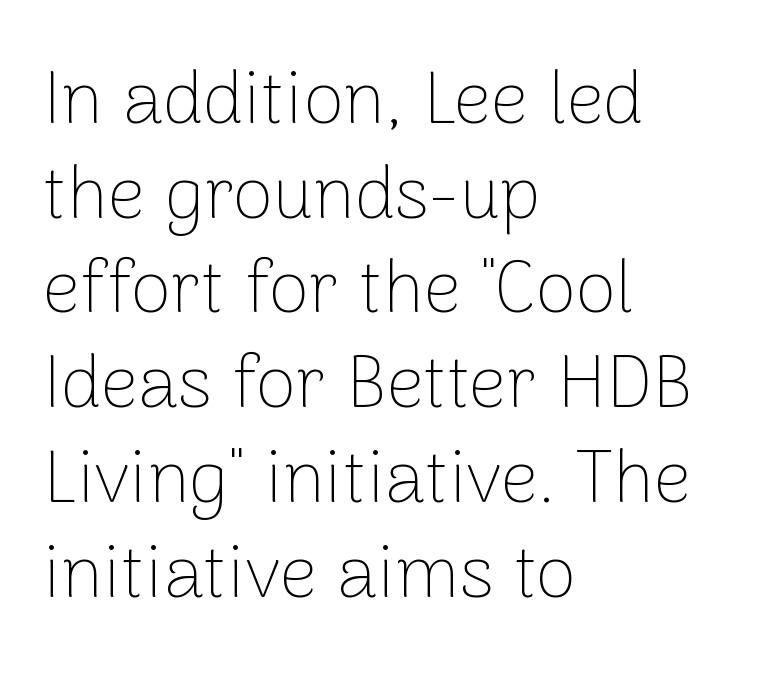
{"serif": "no", "italic": "no", "bold": "no", "weight": "thin", "width": "normal", "stroke_contrast": "low", "x_height": "medium", "monospaced": "no", "underline": "no", "align": "left", "line_spacing": "normal", "line_spacing_ratio": 1.28, "letter_spacing": "normal", "letter_spacing_em": 0.0, "glyph_px": 74}
